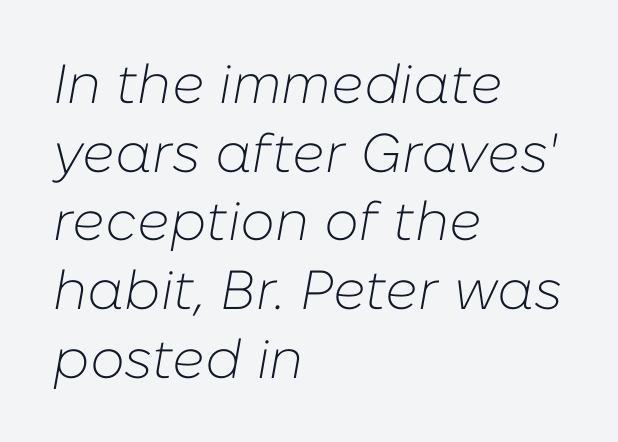
Q: Is the text bold? A: No.
Q: Is the text italic (slanted)? A: Yes, it leans right by about 10 degrees.
Q: Is the text underlined? A: No.
Q: How is the paragraph aligned? A: Left-aligned.
Q: Is the spacing between letters normal or unusually wide? A: Normal.
Q: Is the spacing between lines tight, normal or loose? A: Normal.
Q: Width (condensed, normal, or wide)? A: Normal.
Q: Stroke contrast? A: Low.
Q: x-height? A: Medium.
Q: Monospaced? A: No.
